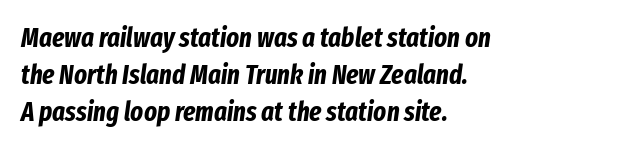
The image shows 27 px bold type, italic (leaning right); set left-aligned, normal line spacing (1.37x), normal letter spacing, not underlined.
